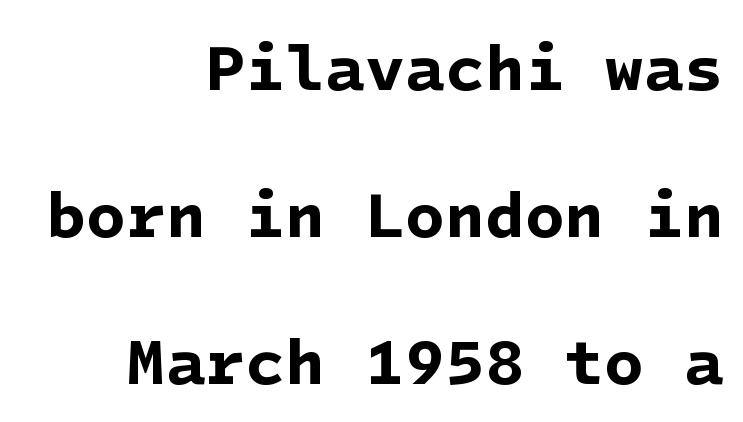
The image shows 65 px bold sans-serif type; set right-aligned, loose line spacing (2.26x), normal letter spacing, not underlined; low stroke contrast and a medium x-height.
